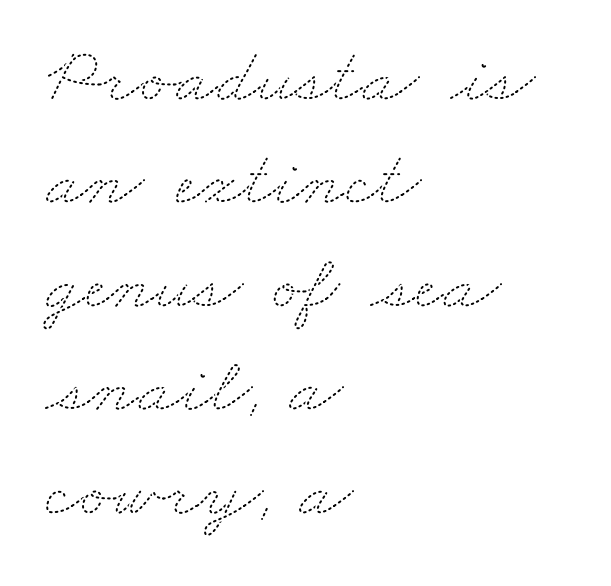
The rendering uses natural spacing where letterforms have individual widths. Evenly set lines give the paragraph a standard silhouette. All the whitespace from short lines collects on the right. On a weight scale, this lands at 450 or below. Each row of text sits above clean, open space. This sample uses plain, unmodified letter spacing.
